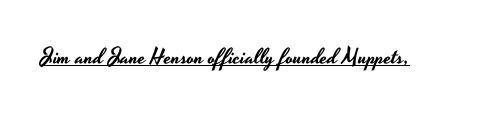
Compared with typical body copy, the letter spacing here is the same. Honestly, the underline is the first thing you notice here.
